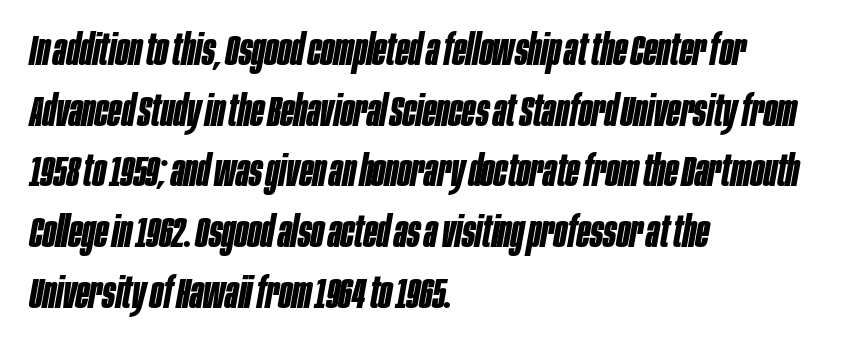
Q: Is the text bold? A: Yes.
Q: Is the text italic (slanted)? A: Yes, it leans right by about 10 degrees.
Q: Is the text underlined? A: No.
Q: How is the paragraph aligned? A: Left-aligned.
Q: Is the spacing between letters normal or unusually wide? A: Normal.
Q: Is the spacing between lines tight, normal or loose? A: Normal.
Q: Width (condensed, normal, or wide)? A: Condensed.
Q: Stroke contrast? A: Low.
Q: x-height? A: Large.
Q: Monospaced? A: No.
